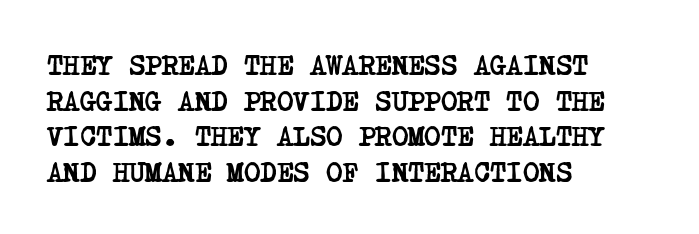
Q: Is the text bold? A: Yes.
Q: Is the typeface a serif or a sans-serif typeface? A: Serif.
Q: Is the text underlined? A: No.
Q: How is the paragraph aligned? A: Left-aligned.
Q: Is the spacing between letters normal or unusually wide? A: Normal.
Q: Is the spacing between lines tight, normal or loose? A: Normal.
Q: Width (condensed, normal, or wide)? A: Condensed.
Q: Stroke contrast? A: Low.
Q: x-height? A: Large.
